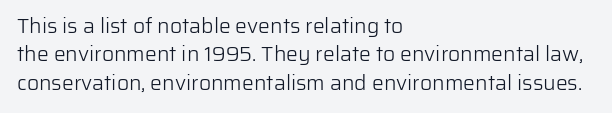
Evenly set lines give the paragraph a standard silhouette. Students, note that the glyphs here touch the page at normal intervals. In terms of posture, this sample is upright. Typeset ragged right — the left edge is the straight one.
